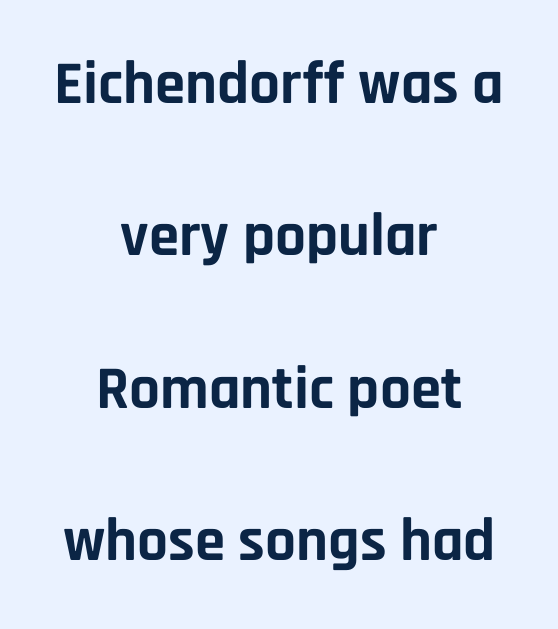
Observe the absence of serifs on each vertical stroke in this sample. Note the varied advance widths — an 'i' is clearly narrower than an 'm'. Strokes here are thick enough to call this a true bold. In terms of posture, this sample is upright.
